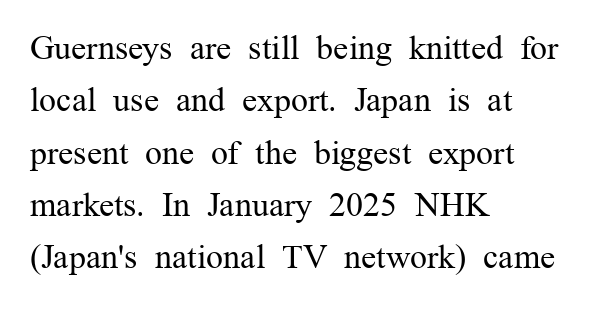
Q: Is the text bold? A: No.
Q: Is the text italic (slanted)? A: No, it is upright.
Q: Is the typeface a serif or a sans-serif typeface? A: Serif.
Q: Is the text underlined? A: No.
Q: How is the paragraph aligned? A: Left-aligned.
Q: Is the spacing between letters normal or unusually wide? A: Normal.
Q: Is the spacing between lines tight, normal or loose? A: Normal.
Q: Width (condensed, normal, or wide)? A: Normal.
Q: Stroke contrast? A: Medium.
Q: x-height? A: Medium.
Q: Monospaced? A: No.
